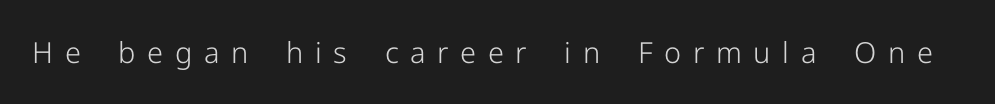
The image shows 29 px light sans-serif type, upright; set unusually wide letter spacing (+0.4 em), not underlined; low stroke contrast and a medium x-height.
